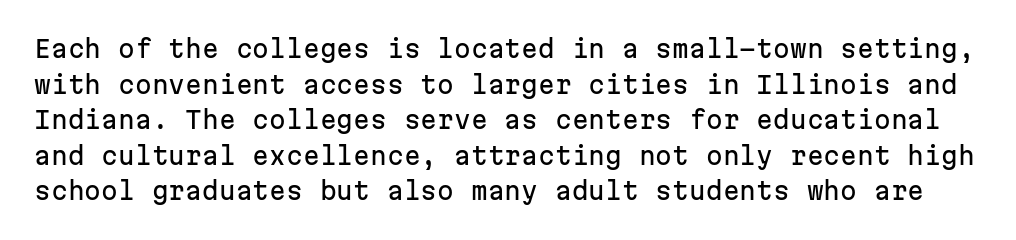
{"italic": "no", "underline": "no", "line_spacing": "normal", "line_spacing_ratio": 1.48, "letter_spacing": "normal", "letter_spacing_em": 0.0, "glyph_px": 24}
